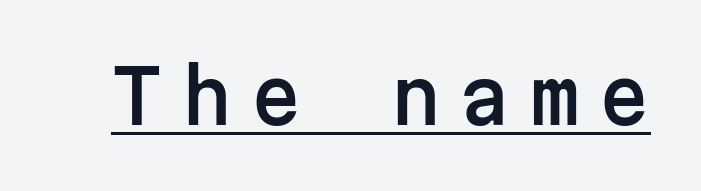
The image shows 74 px sans-serif type, upright, monospaced; set unusually wide letter spacing (+0.24 em), underlined; low stroke contrast and a medium x-height.
